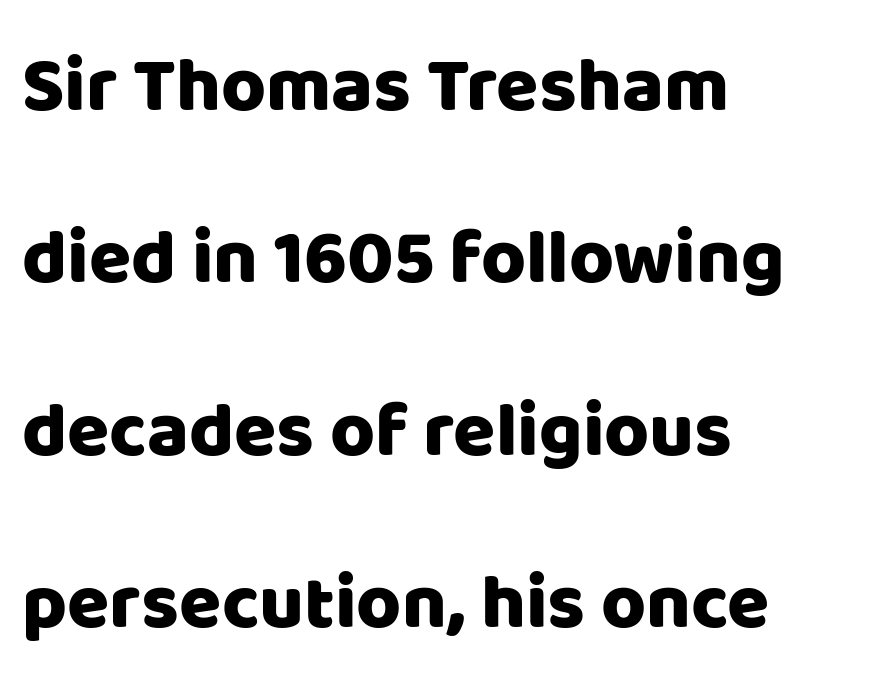
{"serif": "no", "italic": "no", "width": "normal", "stroke_contrast": "low", "x_height": "large", "monospaced": "no", "underline": "no", "align": "left", "line_spacing": "loose", "line_spacing_ratio": 2.24, "letter_spacing": "normal", "letter_spacing_em": 0.0, "glyph_px": 77}
